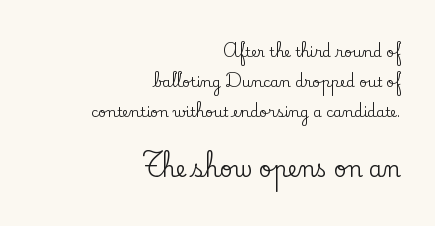
{"italic": "no", "underline": "no", "align": "right", "line_spacing": "loose", "line_spacing_ratio": 2.15, "letter_spacing": "normal", "letter_spacing_em": 0.0, "larger_block": "second", "size_ratio": 1.57, "glyph_px": 22}
